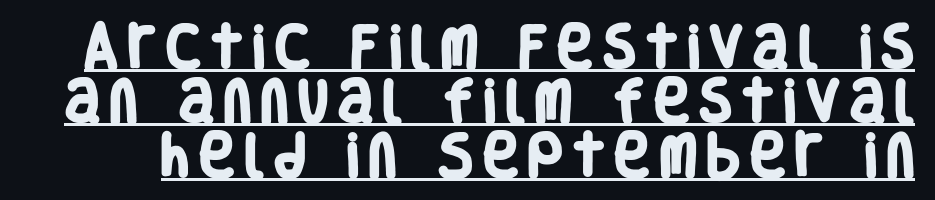
{"serif": "no", "bold": "yes", "weight": "heavy", "width": "condensed", "stroke_contrast": "low", "x_height": "large", "monospaced": "no", "underline": "yes", "line_spacing": "tight", "line_spacing_ratio": 1.13, "letter_spacing": "wide", "letter_spacing_em": 0.21, "glyph_px": 48}
